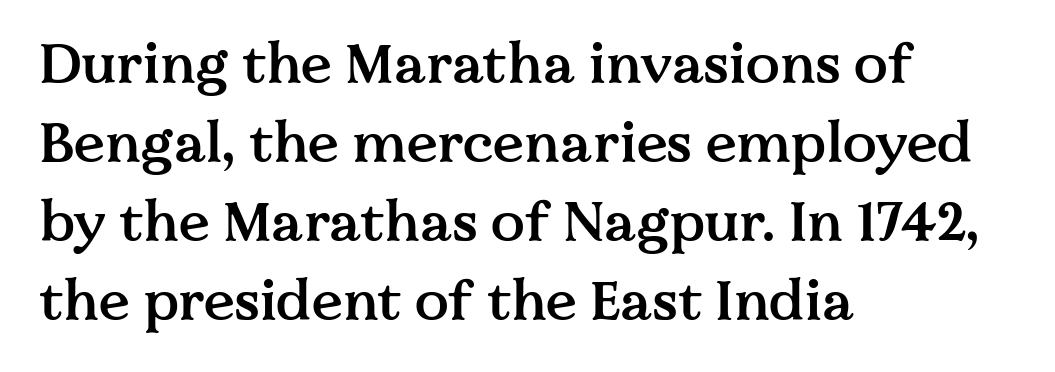
Q: Is the text bold? A: Semi-bold.
Q: Is the text italic (slanted)? A: No, it is upright.
Q: Is the typeface a serif or a sans-serif typeface? A: Serif.
Q: Is the text underlined? A: No.
Q: How is the paragraph aligned? A: Left-aligned.
Q: Is the spacing between letters normal or unusually wide? A: Normal.
Q: Is the spacing between lines tight, normal or loose? A: Normal.
Q: Width (condensed, normal, or wide)? A: Normal.
Q: Stroke contrast? A: Medium.
Q: x-height? A: Medium.
Q: Monospaced? A: No.
